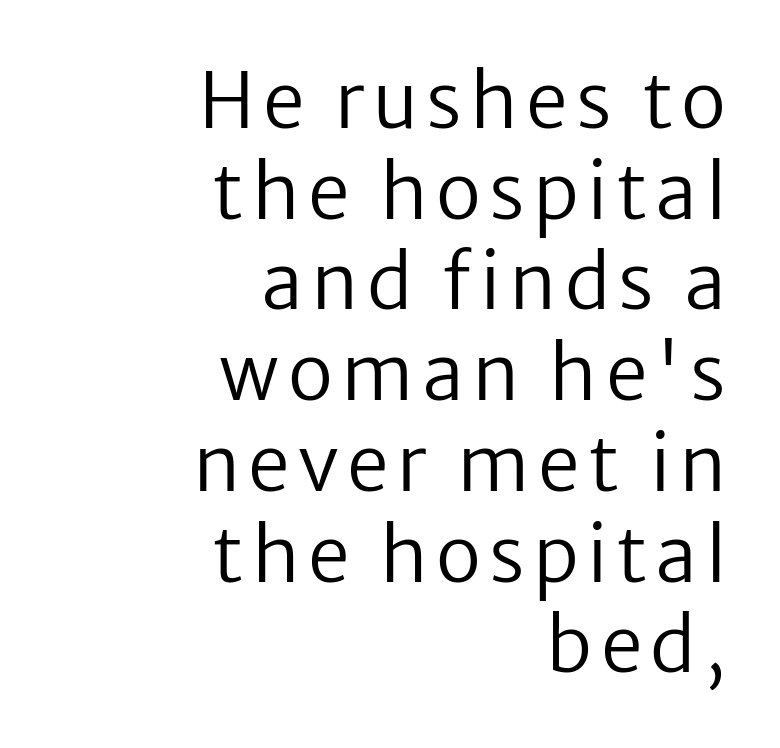
The image shows 75 px regular-weight sans-serif type, upright; set right-aligned, line spacing 1.21x, not underlined; low stroke contrast and a medium x-height.
